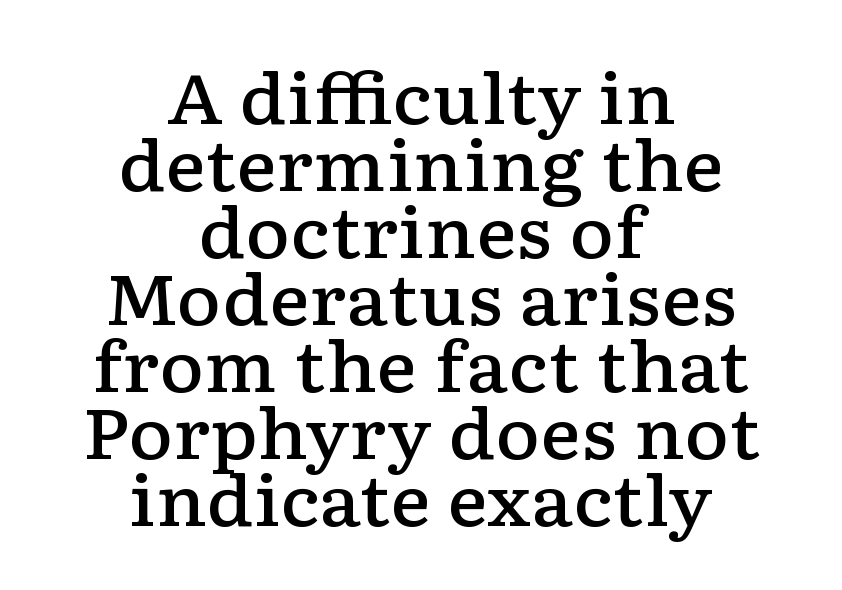
Each glyph is drawn with semibold strokes, heavier than normal yet not fully bold. The horizontal fit of the characters is conventional and even. Nobody drew a line under any word here. Serif or sans? Serif — the stroke terminals have little feet. The designer dialed line spacing down below the default. In CSS terms this would be text-align: center.
